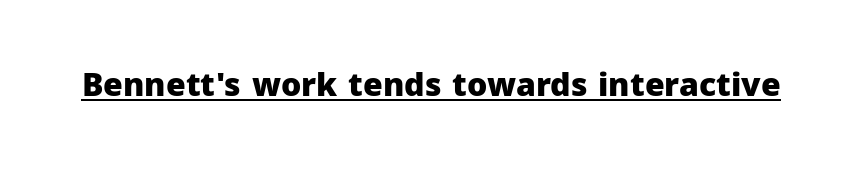
Q: Is the text bold? A: Yes.
Q: Is the text italic (slanted)? A: No, it is upright.
Q: Is the typeface a serif or a sans-serif typeface? A: Sans-serif.
Q: Is the text underlined? A: Yes.
Q: Is the spacing between letters normal or unusually wide? A: Normal.
Q: Width (condensed, normal, or wide)? A: Normal.
Q: Stroke contrast? A: Low.
Q: x-height? A: Medium.
Q: Monospaced? A: No.
